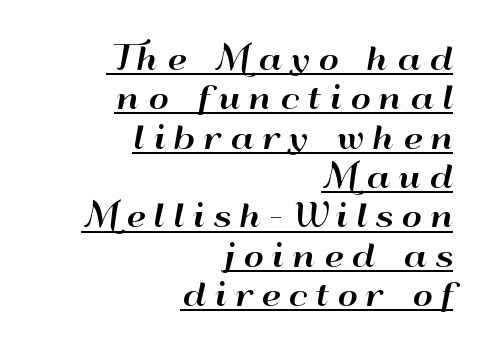
{"serif": "no", "width": "wide", "stroke_contrast": "high", "x_height": "small", "monospaced": "no", "underline": "yes", "align": "right", "line_spacing": "normal", "line_spacing_ratio": 1.27, "letter_spacing": "wide", "letter_spacing_em": 0.27, "glyph_px": 31}
